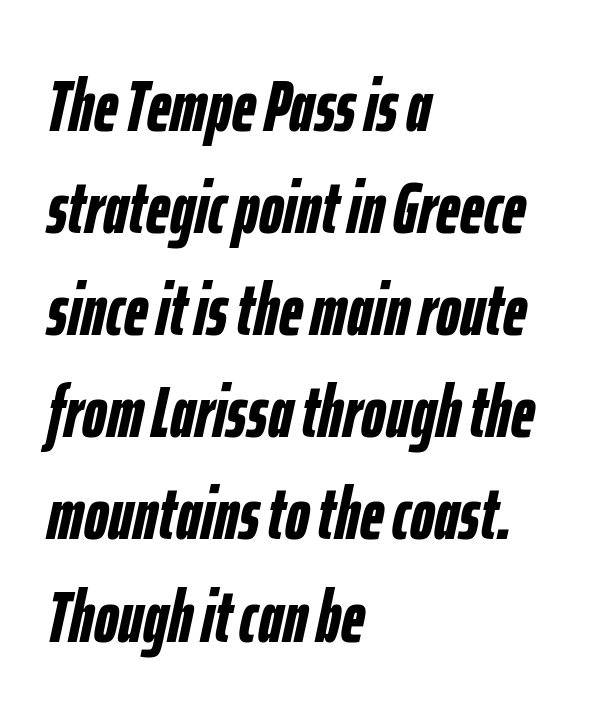
The image shows 74 px semibold, condensed type, italic (leaning right); set left-aligned, normal line spacing (1.38x), normal letter spacing, not underlined; low stroke contrast and a medium x-height.
